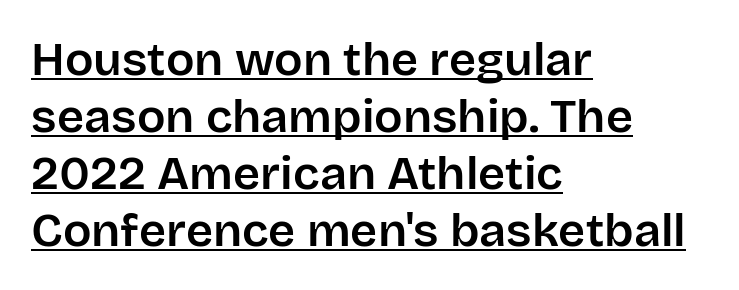
Q: Is the text italic (slanted)? A: No, it is upright.
Q: Is the typeface a serif or a sans-serif typeface? A: Sans-serif.
Q: Is the text underlined? A: Yes.
Q: How is the paragraph aligned? A: Left-aligned.
Q: Is the spacing between letters normal or unusually wide? A: Normal.
Q: Width (condensed, normal, or wide)? A: Normal.
Q: Stroke contrast? A: Low.
Q: x-height? A: Large.
Q: Monospaced? A: No.
